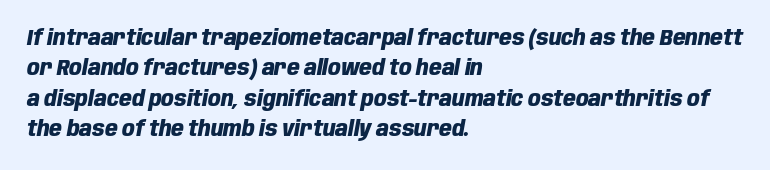
Beneath every word, the page is bare. Emphasis-style slanted type is in use. Vertical spacing — default. Line beginnings align vertically; line endings do not.
